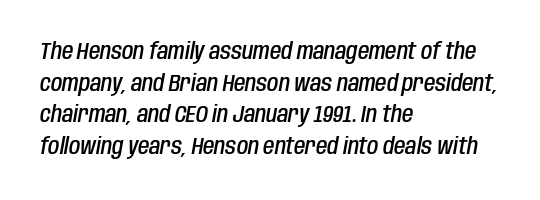
Interline gaps are of average width in this sample. The typesetter chose a ragged-right arrangement here. A typesetter would call this zero additional tracking. If you drew a line through each stem, it would be angled. This rendering features lettering with no underline. The face used here is a semibold: visibly heavier than regular, lighter than bold.
